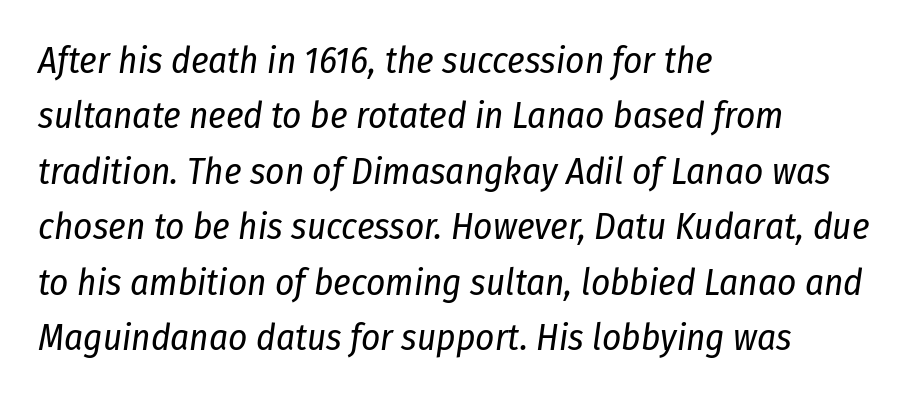
Note the varied advance widths — an 'i' is clearly narrower than an 'm'. The passage shown is not bold in any degree. The specimen reads as italic at a glance. Students, note that the glyphs here touch the page at normal intervals.
